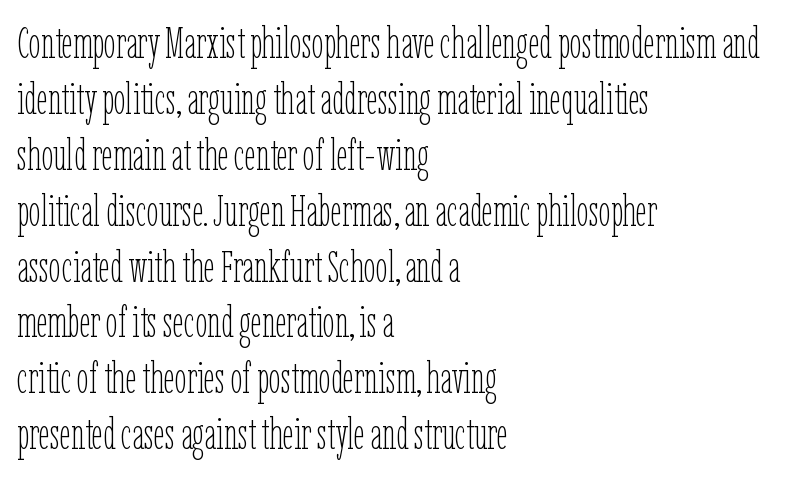
The image shows 43 px thin, condensed type, upright; set left-aligned, normal line spacing (1.3x), normal letter spacing, not underlined; low stroke contrast and a medium x-height.
